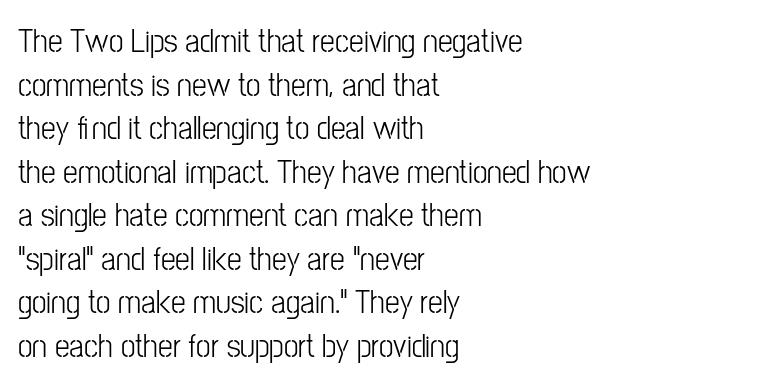
Q: Is the text bold? A: No.
Q: Is the text italic (slanted)? A: No, it is upright.
Q: Is the typeface a serif or a sans-serif typeface? A: Sans-serif.
Q: Is the text underlined? A: No.
Q: How is the paragraph aligned? A: Left-aligned.
Q: Is the spacing between letters normal or unusually wide? A: Normal.
Q: Is the spacing between lines tight, normal or loose? A: Normal.
Q: Width (condensed, normal, or wide)? A: Condensed.
Q: Stroke contrast? A: Low.
Q: x-height? A: Medium.
Q: Monospaced? A: No.
